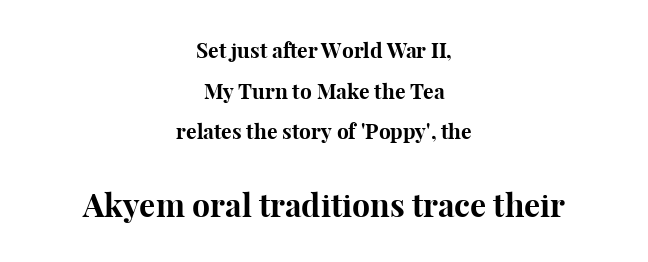
As a designer I'd log this as weight 700, bold. This is serif lettering, the kind often seen in printed books. The passage shown begins with its smaller block and ends with its larger one. The setting favours the middle, as headings and verse often do.
